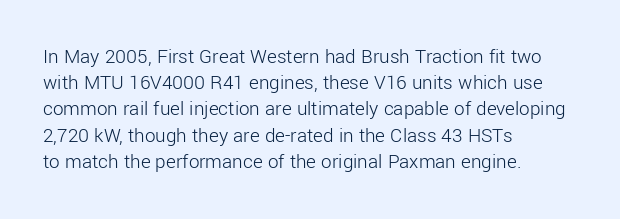
The image shows 21 px text type, upright; set left-aligned, normal line spacing (1.25x), normal letter spacing, not underlined.
